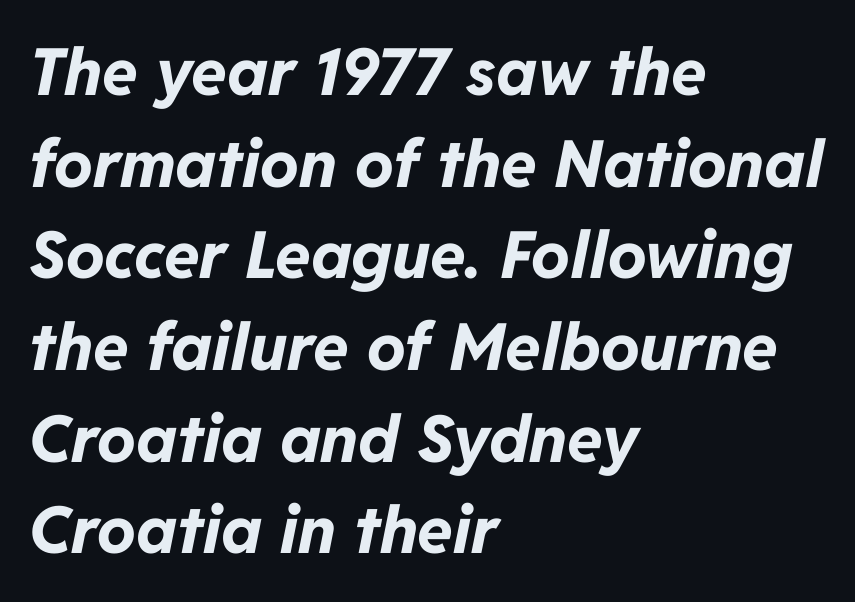
{"italic": "yes", "lean": "right", "slant_degrees": 11, "bold": "yes", "weight": "bold", "width": "normal", "stroke_contrast": "low", "x_height": "medium", "monospaced": "no", "underline": "no", "align": "left", "line_spacing": "normal", "line_spacing_ratio": 1.41, "letter_spacing": "normal", "letter_spacing_em": 0.0, "glyph_px": 65}
